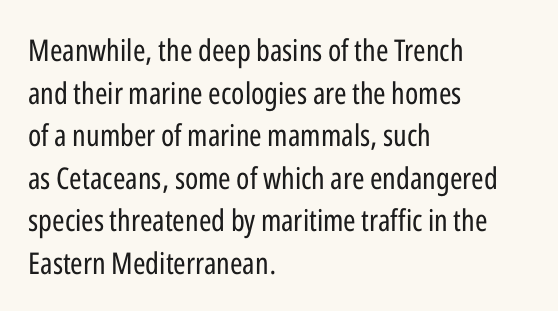
Regular leading. Ascenders rise straight up at ninety degrees. The tracking reads as untouched default to a designer's eye. Observe the absence of serifs on each vertical stroke in this sample.
